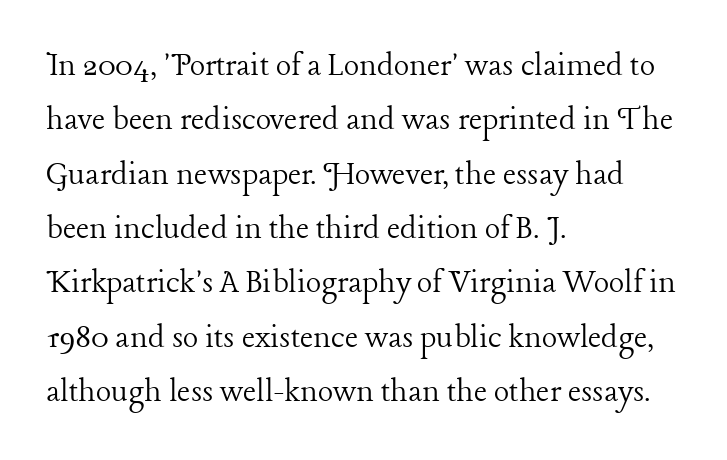
Q: Is the text bold? A: No.
Q: Is the text italic (slanted)? A: No, it is upright.
Q: Is the typeface a serif or a sans-serif typeface? A: Serif.
Q: Is the text underlined? A: No.
Q: How is the paragraph aligned? A: Left-aligned.
Q: Is the spacing between letters normal or unusually wide? A: Normal.
Q: Is the spacing between lines tight, normal or loose? A: Normal.
Q: Width (condensed, normal, or wide)? A: Normal.
Q: Stroke contrast? A: Low.
Q: x-height? A: Medium.
Q: Monospaced? A: No.
